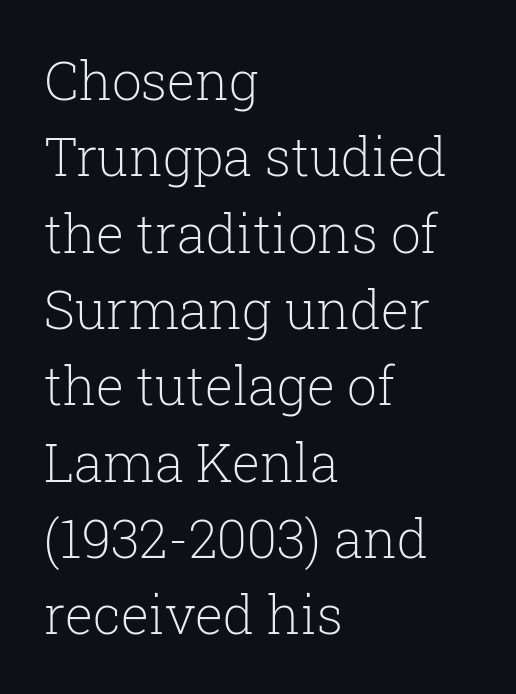
The image shows 53 px light serif type, upright; set left-aligned, normal line spacing (1.44x), normal letter spacing, not underlined; low stroke contrast and a medium x-height.
